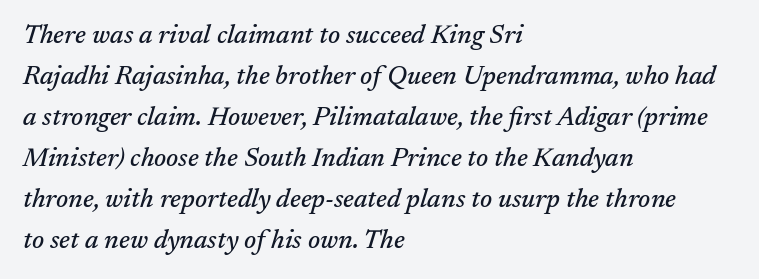
{"italic": "yes", "lean": "right", "slant_degrees": 17, "underline": "no", "align": "left", "line_spacing": "normal", "line_spacing_ratio": 1.58, "letter_spacing": "normal", "letter_spacing_em": 0.0, "glyph_px": 26}
